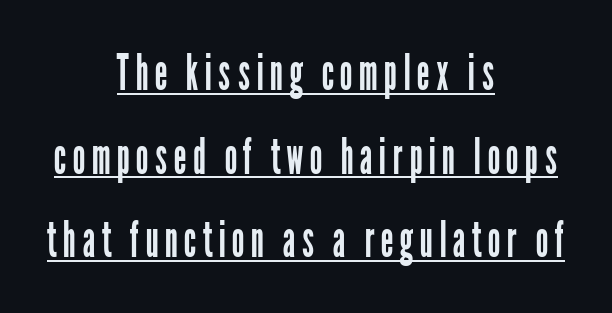
Q: Is the text bold? A: No.
Q: Is the text italic (slanted)? A: No, it is upright.
Q: Is the typeface a serif or a sans-serif typeface? A: Sans-serif.
Q: Is the text underlined? A: Yes.
Q: How is the paragraph aligned? A: Centered.
Q: Is the spacing between lines tight, normal or loose? A: Normal.
Q: Width (condensed, normal, or wide)? A: Condensed.
Q: Stroke contrast? A: Low.
Q: x-height? A: Medium.
Q: Monospaced? A: No.
